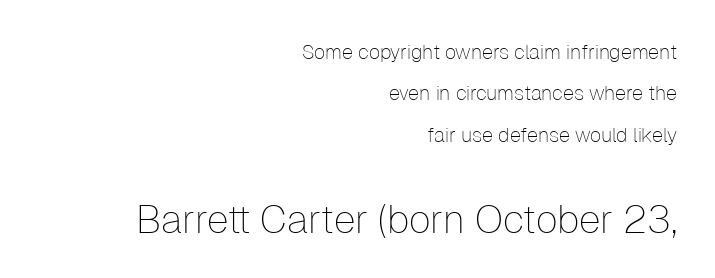
The image shows 39 px thin sans-serif type, upright; set right-aligned, loose line spacing (2.07x), normal letter spacing, not underlined; the second (bottom) block is 1.95x larger; low stroke contrast and a medium x-height.
